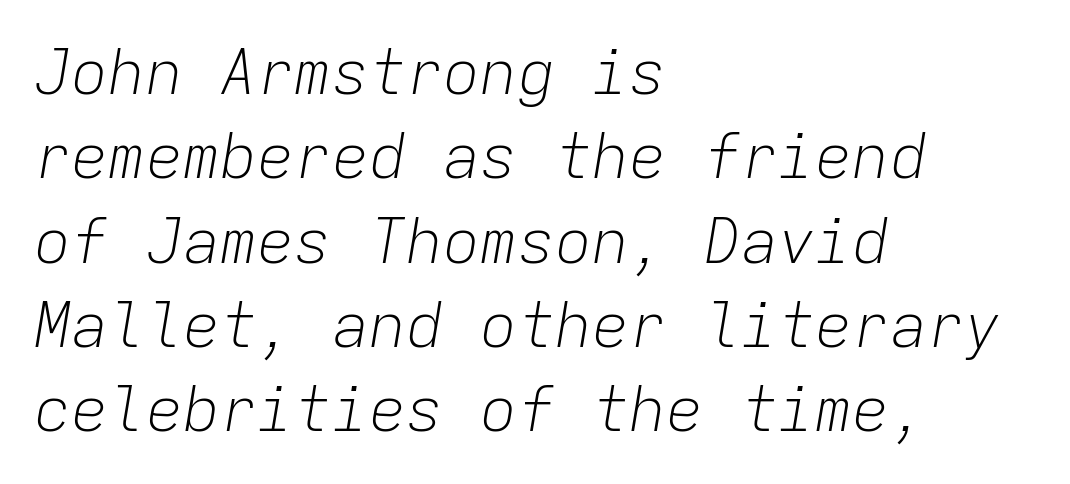
{"italic": "yes", "lean": "right", "slant_degrees": 9, "bold": "no", "weight": "light", "width": "normal", "stroke_contrast": "low", "x_height": "medium", "monospaced": "yes", "underline": "no", "align": "left", "line_spacing": "normal", "line_spacing_ratio": 1.36, "letter_spacing": "normal", "letter_spacing_em": 0.0, "glyph_px": 62}
